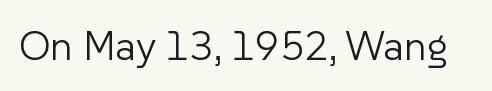
{"serif": "no", "italic": "no", "bold": "no", "weight": "light", "width": "normal", "stroke_contrast": "low", "x_height": "medium", "monospaced": "no", "underline": "no", "letter_spacing": "normal", "letter_spacing_em": 0.0, "glyph_px": 41}
